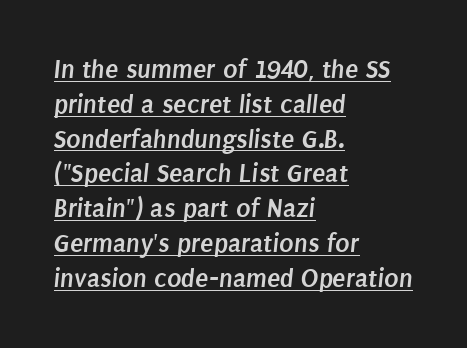
The image shows 27 px bold type; set left-aligned, normal line spacing (1.29x), normal letter spacing, underlined.
